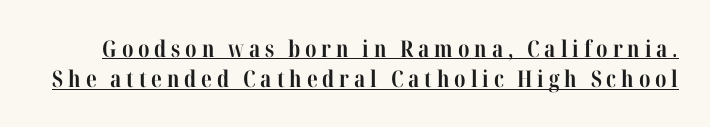
Q: Is the text bold? A: Yes.
Q: Is the text italic (slanted)? A: No, it is upright.
Q: Is the text underlined? A: Yes.
Q: Is the spacing between letters normal or unusually wide? A: Unusually wide.
Q: Is the spacing between lines tight, normal or loose? A: Normal.
